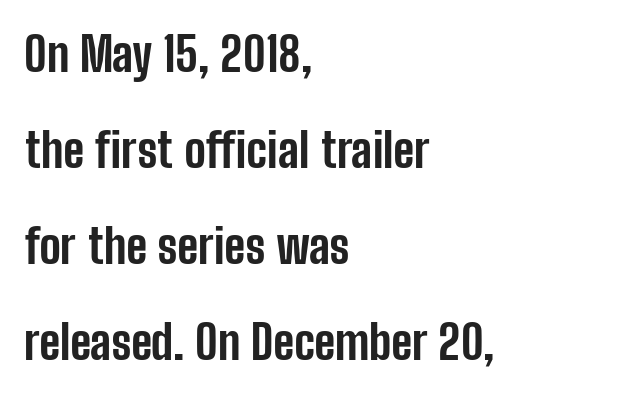
The image shows 48 px bold, condensed sans-serif type, upright; set left-aligned, loose line spacing (2.0x), normal letter spacing, not underlined; low stroke contrast and a medium x-height.
